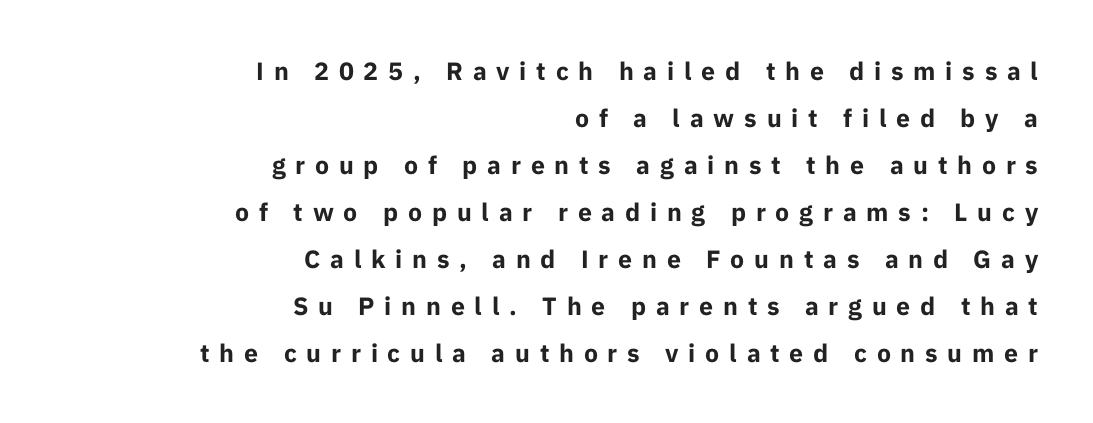
Q: Is the text bold? A: Yes.
Q: Is the text italic (slanted)? A: No, it is upright.
Q: Is the text underlined? A: No.
Q: How is the paragraph aligned? A: Right-aligned.
Q: Is the spacing between letters normal or unusually wide? A: Unusually wide.
